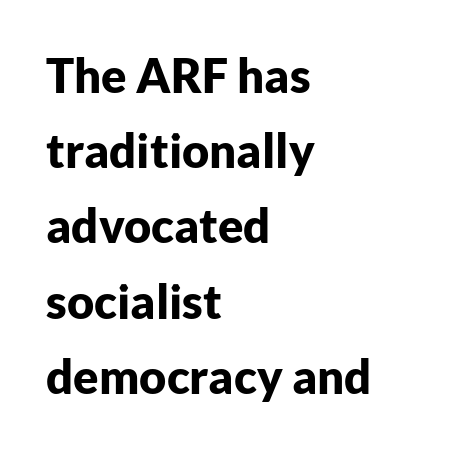
{"serif": "no", "italic": "no", "bold": "yes", "weight": "bold", "width": "normal", "stroke_contrast": "low", "x_height": "medium", "monospaced": "no", "underline": "no", "align": "left", "line_spacing": "normal", "line_spacing_ratio": 1.6, "letter_spacing": "normal", "letter_spacing_em": 0.0, "glyph_px": 47}
